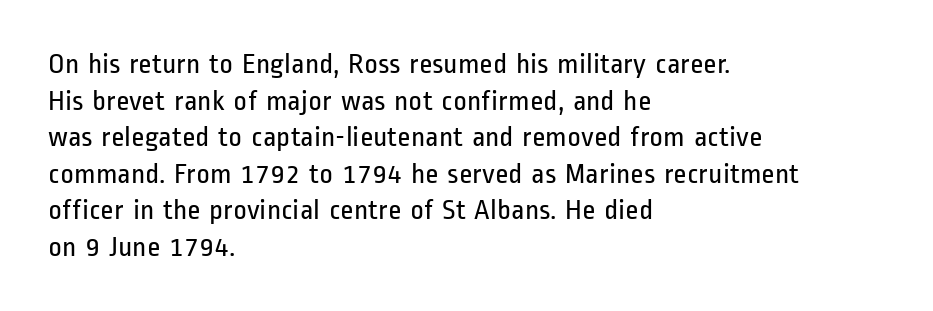
The image shows 29 px regular-weight, condensed sans-serif type, upright; set left-aligned, normal line spacing (1.26x), normal letter spacing, not underlined; low stroke contrast and a medium x-height.
